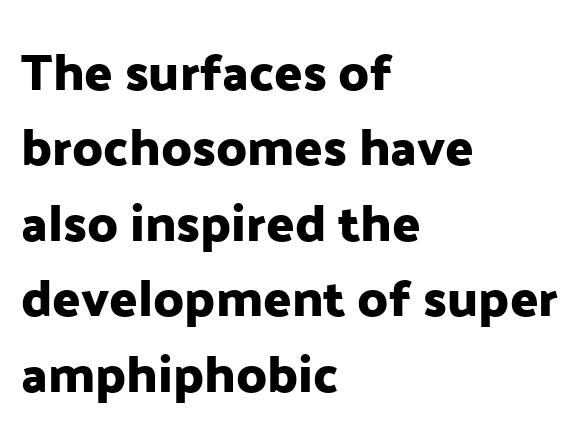
Q: Is the text italic (slanted)? A: No, it is upright.
Q: Is the typeface a serif or a sans-serif typeface? A: Sans-serif.
Q: Is the text underlined? A: No.
Q: How is the paragraph aligned? A: Left-aligned.
Q: Is the spacing between letters normal or unusually wide? A: Normal.
Q: Is the spacing between lines tight, normal or loose? A: Normal.
Q: Width (condensed, normal, or wide)? A: Normal.
Q: Stroke contrast? A: Low.
Q: x-height? A: Medium.
Q: Monospaced? A: No.
